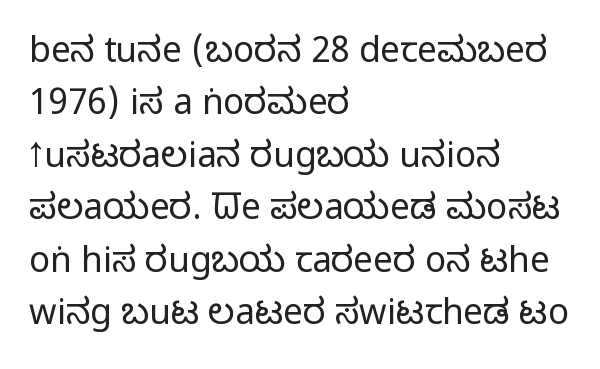
{"serif": "no", "italic": "no", "bold": "no", "weight": "regular", "width": "condensed", "stroke_contrast": "low", "x_height": "large", "monospaced": "no", "underline": "no", "align": "left", "line_spacing": "normal", "line_spacing_ratio": 1.5, "letter_spacing": "normal", "letter_spacing_em": 0.0, "glyph_px": 35}
